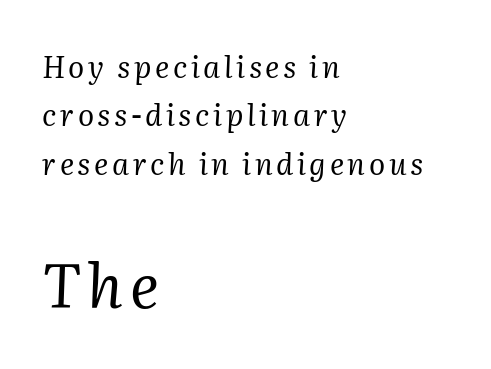
Q: Is the text bold? A: No.
Q: Is the text italic (slanted)? A: Yes, it leans right by about 2 degrees.
Q: Is the typeface a serif or a sans-serif typeface? A: Serif.
Q: Is the text underlined? A: No.
Q: How is the paragraph aligned? A: Left-aligned.
Q: Is the spacing between lines tight, normal or loose? A: Normal.
Q: Which block of text is set in a larger size, the first (top) or the second (bottom)? A: The second (bottom) one.
Q: Width (condensed, normal, or wide)? A: Normal.
Q: Stroke contrast? A: Medium.
Q: x-height? A: Medium.
Q: Monospaced? A: No.
